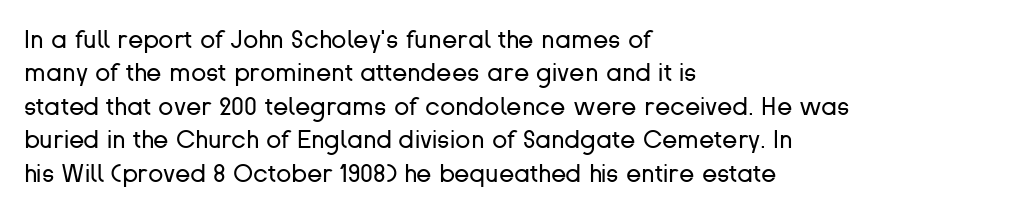
{"italic": "no", "bold": "no", "underline": "no", "align": "left", "line_spacing": "normal", "line_spacing_ratio": 1.34, "letter_spacing": "normal", "letter_spacing_em": 0.0, "glyph_px": 25}
